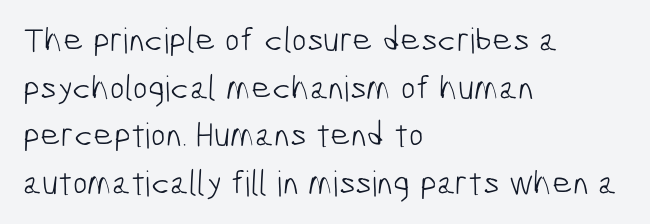
The image shows 35 px light, condensed sans-serif type; set left-aligned, normal line spacing (1.36x), normal letter spacing, not underlined; low stroke contrast and a medium x-height.
